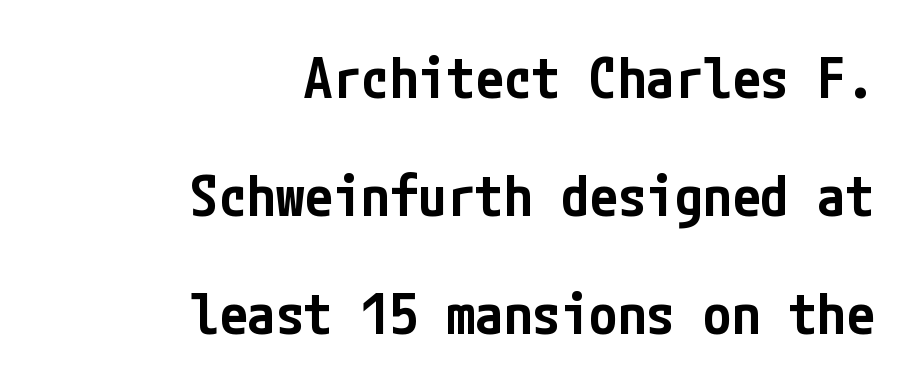
Line ends are locked; line starts wander. Typographic density is moderately raised because the face is semibold. The gap between lines stays unmarked. Tracking value appears to be zero — textbook default spacing. How would I describe the line gaps? Wide and relaxed.
